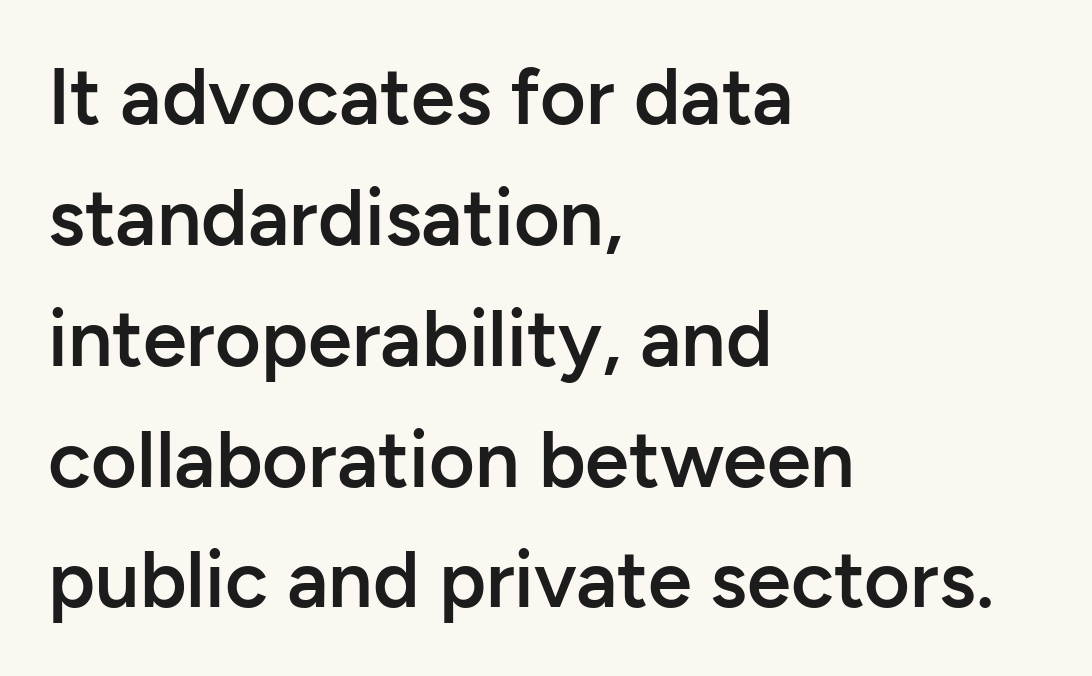
The image shows 79 px semibold sans-serif type, upright; set left-aligned, normal line spacing (1.53x), normal letter spacing, not underlined; low stroke contrast and a medium x-height.
